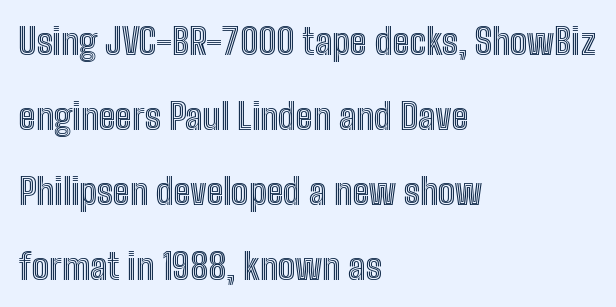
{"italic": "no", "width": "condensed", "x_height": "medium", "monospaced": "no", "underline": "no", "align": "left", "line_spacing": "loose", "line_spacing_ratio": 2.08, "letter_spacing": "normal", "letter_spacing_em": 0.0, "glyph_px": 36}
